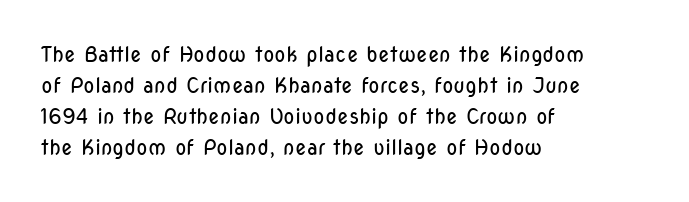
The image shows 21 px text type, upright; set left-aligned, normal line spacing (1.47x), normal letter spacing, not underlined.
